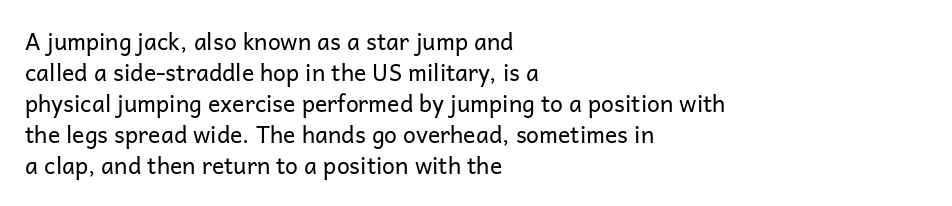
{"italic": "no", "bold": "no", "underline": "no", "align": "left", "line_spacing": "normal", "line_spacing_ratio": 1.35, "letter_spacing": "normal", "letter_spacing_em": 0.0, "glyph_px": 23}
